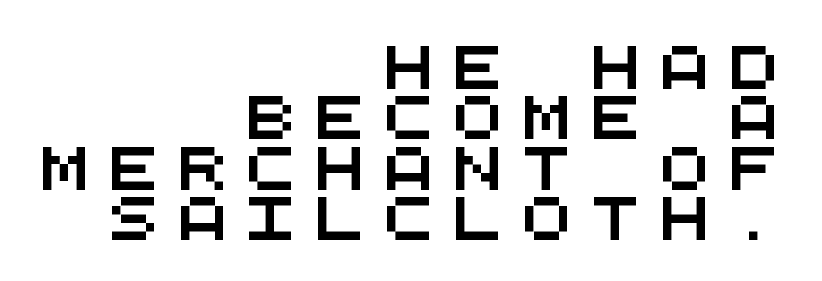
Caption: expanded tracking, letters set apart. Does the copy run flush right? Yes — the right margin is perfectly even. Spacing verdict: monospaced, one width for all characters. Beneath every word, the page is bare. I'd call this a sans setting — the letters go barefoot.
